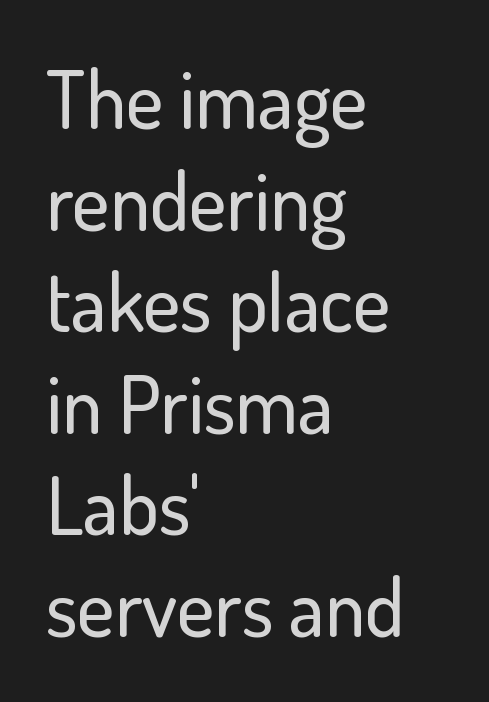
{"serif": "no", "italic": "no", "width": "normal", "stroke_contrast": "low", "x_height": "small", "monospaced": "no", "underline": "no", "align": "left", "line_spacing": "normal", "line_spacing_ratio": 1.27, "letter_spacing": "normal", "letter_spacing_em": 0.0, "glyph_px": 80}
